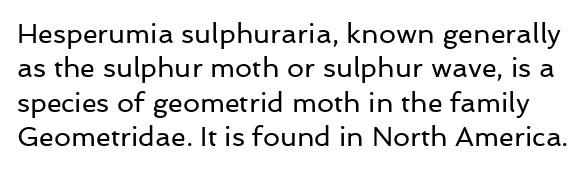
Q: Is the text bold? A: No.
Q: Is the text italic (slanted)? A: No, it is upright.
Q: Is the text underlined? A: No.
Q: Is the spacing between letters normal or unusually wide? A: Normal.
Q: Is the spacing between lines tight, normal or loose? A: Normal.
